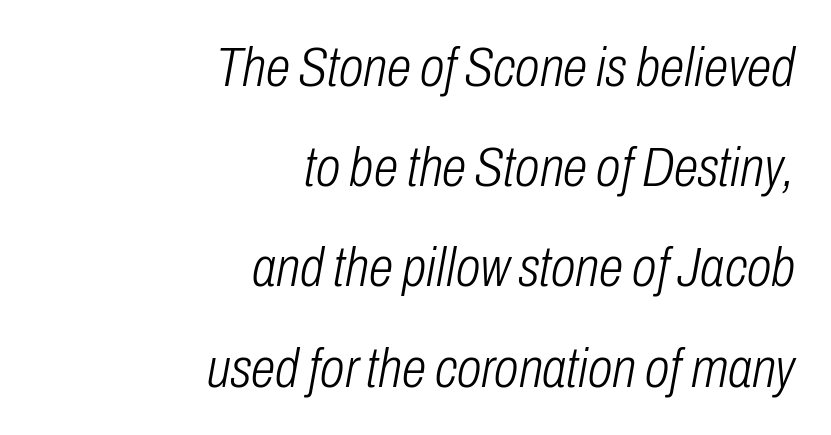
{"italic": "yes", "lean": "right", "slant_degrees": 10, "bold": "no", "weight": "light", "width": "condensed", "stroke_contrast": "low", "x_height": "medium", "monospaced": "no", "underline": "no", "align": "right", "line_spacing_ratio": 1.79, "letter_spacing": "normal", "letter_spacing_em": 0.0, "glyph_px": 56}
